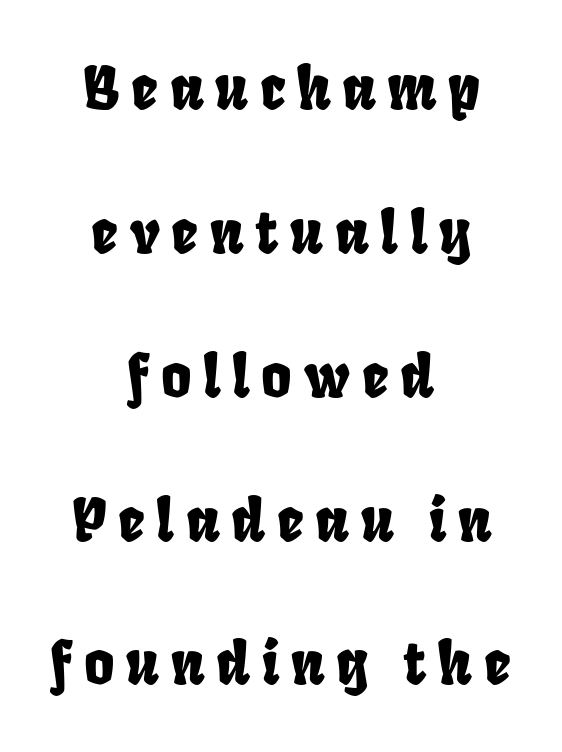
The image shows 58 px condensed sans-serif type; set centered, loose line spacing (2.48x), unusually wide letter spacing (+0.2 em), not underlined; low stroke contrast and a large x-height.
